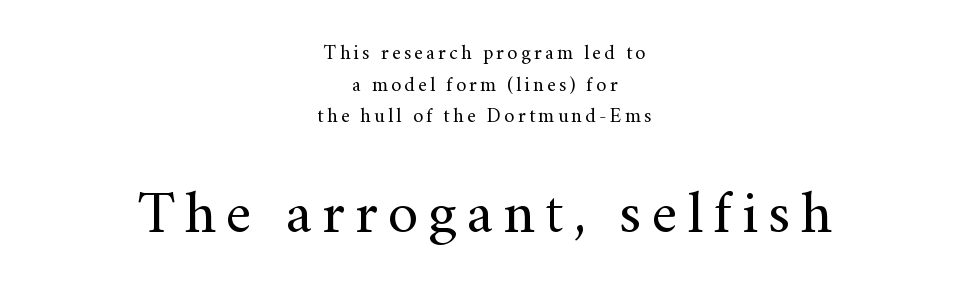
The text block is weighted toward neither margin, spreading evenly from the middle. Observe the serifs anchoring each vertical stroke in this sample. Ascenders rise straight up at ninety degrees. Think of a printed novel: that variable character pitch is what you see here. The weight tops out at a normal text grade.
